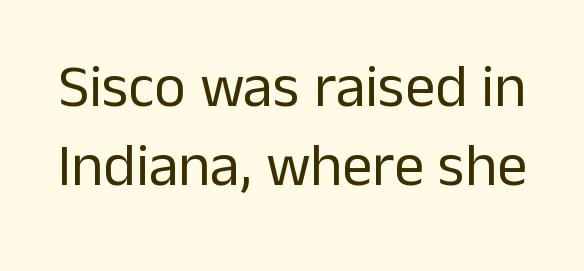
Q: Is the text bold? A: No.
Q: Is the text italic (slanted)? A: No, it is upright.
Q: Is the typeface a serif or a sans-serif typeface? A: Sans-serif.
Q: Is the text underlined? A: No.
Q: Is the spacing between letters normal or unusually wide? A: Normal.
Q: Is the spacing between lines tight, normal or loose? A: Normal.
Q: Width (condensed, normal, or wide)? A: Normal.
Q: Stroke contrast? A: Low.
Q: x-height? A: Medium.
Q: Monospaced? A: No.
